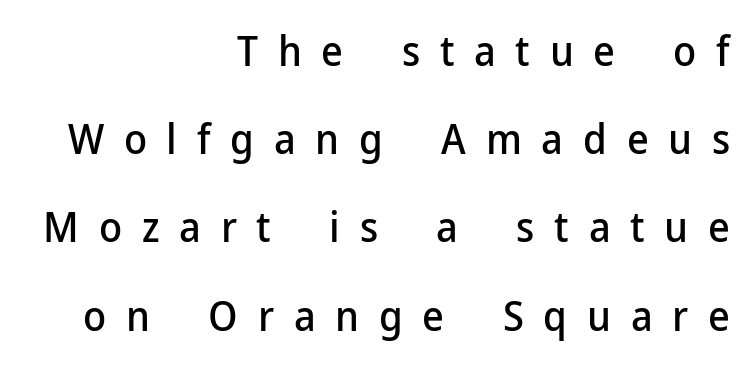
Q: Is the text italic (slanted)? A: No, it is upright.
Q: Is the typeface a serif or a sans-serif typeface? A: Sans-serif.
Q: Is the text underlined? A: No.
Q: How is the paragraph aligned? A: Right-aligned.
Q: Is the spacing between letters normal or unusually wide? A: Unusually wide.
Q: Is the spacing between lines tight, normal or loose? A: Loose.
Q: Width (condensed, normal, or wide)? A: Normal.
Q: Stroke contrast? A: Low.
Q: x-height? A: Medium.
Q: Monospaced? A: No.
